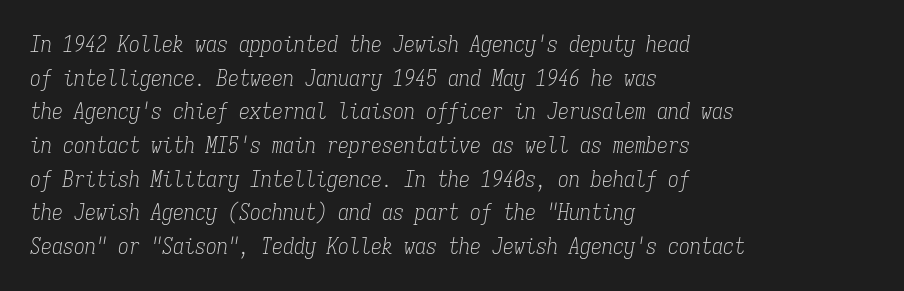
One glance says typical: line gaps are just what's usual. On a weight scale, this lands at 450 or below. Yep, that's italic — everything's leaning. Characters follow at the spacing the type designer built in. Letters rest on an invisible, unmarked baseline. Line beginnings align vertically; line endings do not.
